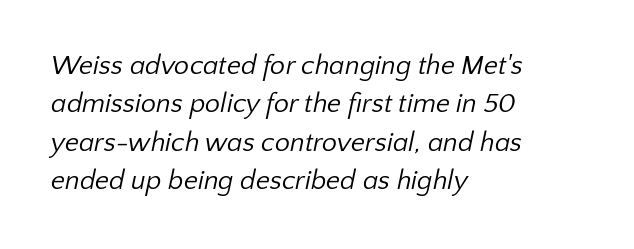
Typeset ragged right — the left edge is the straight one. Clear beneath every line of the passage. Vertically, the passage feels balanced, rows spaced as you'd expect. Letter spacing: default. Bold? No — there's no thickening of the strokes.
